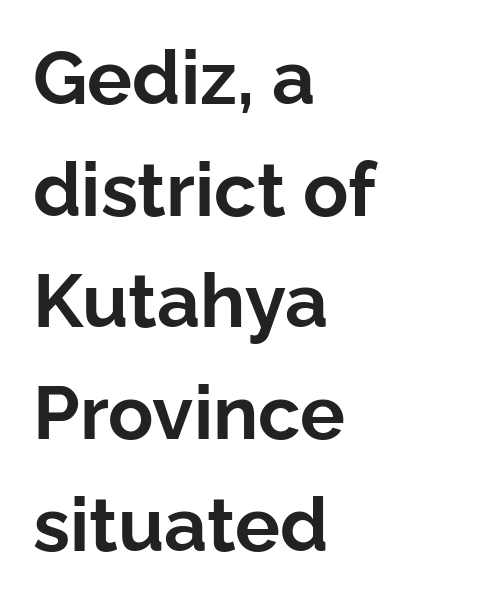
{"serif": "no", "italic": "no", "bold": "yes", "weight": "bold", "width": "normal", "stroke_contrast": "low", "x_height": "medium", "monospaced": "no", "underline": "no", "align": "left", "line_spacing": "normal", "line_spacing_ratio": 1.49, "letter_spacing": "normal", "letter_spacing_em": 0.0, "glyph_px": 75}
